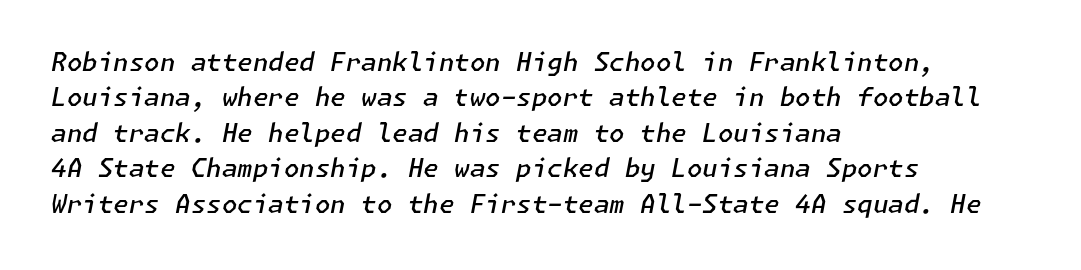
{"italic": "yes", "lean": "right", "slant_degrees": 11, "bold": "semi", "underline": "no", "align": "left", "line_spacing": "normal", "line_spacing_ratio": 1.42, "letter_spacing": "normal", "letter_spacing_em": 0.0, "glyph_px": 25}
